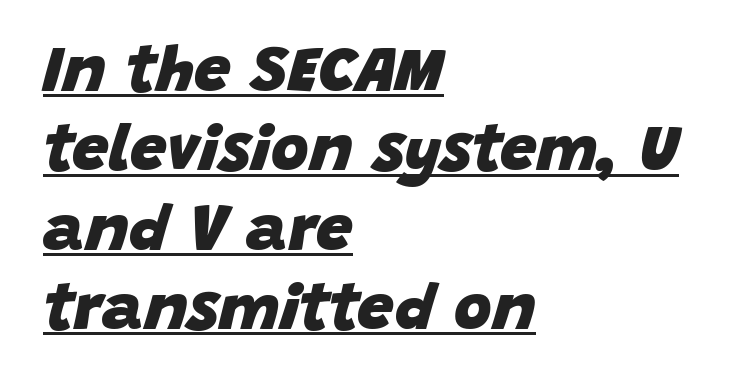
Q: Is the text bold? A: Yes.
Q: Is the text italic (slanted)? A: Yes, it leans right by about 15 degrees.
Q: Is the text underlined? A: Yes.
Q: How is the paragraph aligned? A: Left-aligned.
Q: Is the spacing between letters normal or unusually wide? A: Normal.
Q: Width (condensed, normal, or wide)? A: Normal.
Q: Stroke contrast? A: Low.
Q: x-height? A: Large.
Q: Monospaced? A: No.
